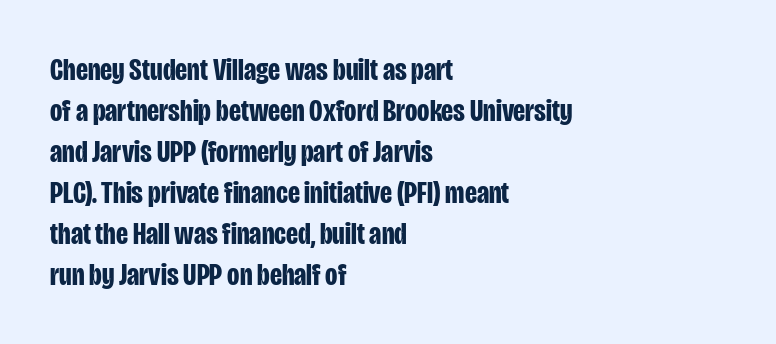
The image shows 32 px bold, condensed sans-serif type, upright; set left-aligned, normal line spacing (1.28x), normal letter spacing, not underlined; low stroke contrast and a large x-height.
